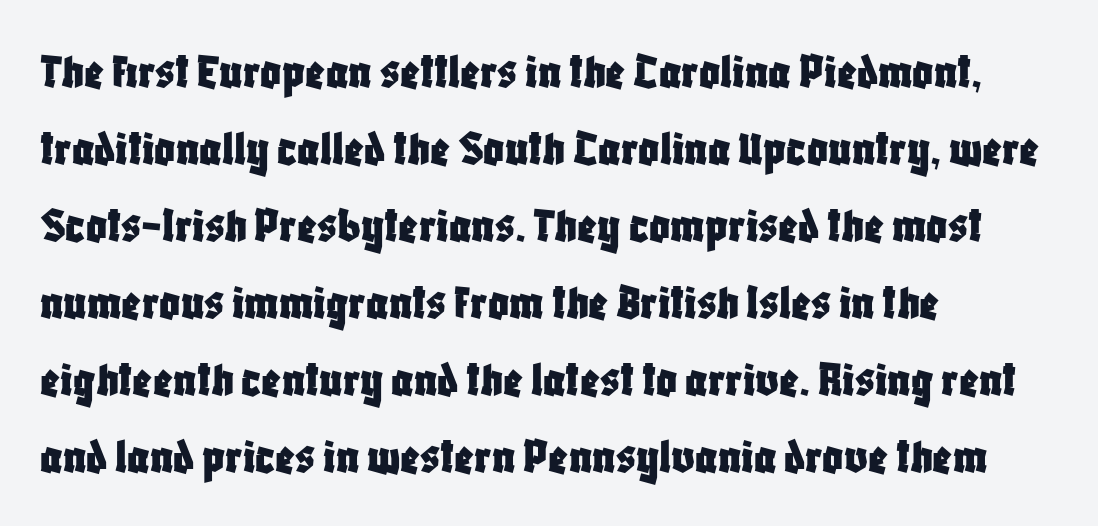
Q: Is the text italic (slanted)? A: No, it is upright.
Q: Is the typeface a serif or a sans-serif typeface? A: Sans-serif.
Q: Is the text underlined? A: No.
Q: How is the paragraph aligned? A: Left-aligned.
Q: Is the spacing between letters normal or unusually wide? A: Normal.
Q: Is the spacing between lines tight, normal or loose? A: Normal.
Q: Width (condensed, normal, or wide)? A: Condensed.
Q: Stroke contrast? A: Low.
Q: x-height? A: Large.
Q: Monospaced? A: No.
